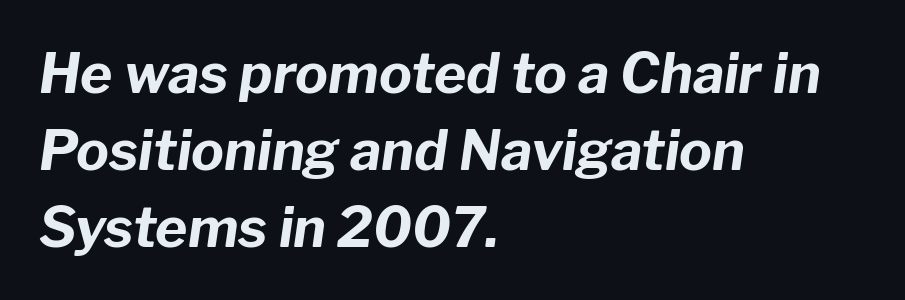
The strokes are fattened all the way to bold. The rendering uses a moderate line-height, typical for paragraphs. The letters are slanted; this is an italic face. Any mark beneath the type? The region is blank. Looks like regular typesetting: each glyph gets only the width it needs.
